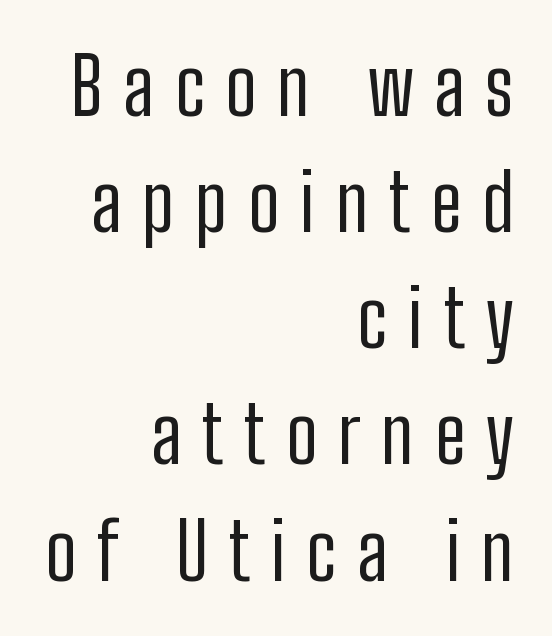
The image shows 79 px regular-weight, condensed sans-serif type, upright; set right-aligned, normal line spacing (1.47x), unusually wide letter spacing (+0.26 em), not underlined; low stroke contrast and a medium x-height.
